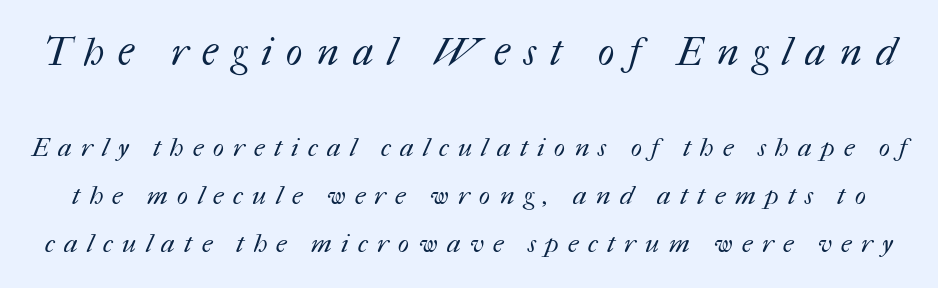
The image shows 39 px regular-weight type; set line spacing 1.84x, unusually wide letter spacing (+0.36 em), not underlined; the first (top) block is 1.5x larger; medium stroke contrast and a medium x-height.
